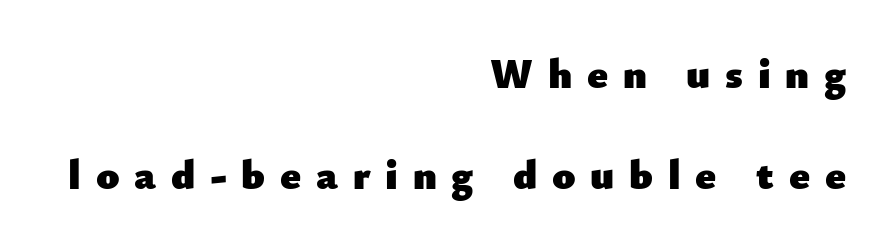
{"serif": "no", "italic": "no", "bold": "yes", "weight": "heavy", "width": "normal", "stroke_contrast": "low", "x_height": "small", "monospaced": "no", "underline": "no", "align": "right", "line_spacing": "loose", "line_spacing_ratio": 2.41, "letter_spacing": "wide", "letter_spacing_em": 0.35, "glyph_px": 42}
